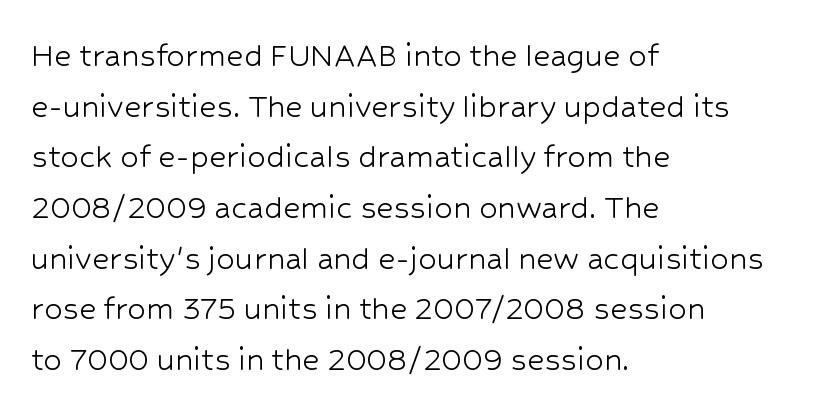
Q: Is the text bold? A: No.
Q: Is the text italic (slanted)? A: No, it is upright.
Q: Is the typeface a serif or a sans-serif typeface? A: Sans-serif.
Q: Is the text underlined? A: No.
Q: How is the paragraph aligned? A: Left-aligned.
Q: Is the spacing between letters normal or unusually wide? A: Normal.
Q: Is the spacing between lines tight, normal or loose? A: Normal.
Q: Width (condensed, normal, or wide)? A: Normal.
Q: Stroke contrast? A: Low.
Q: x-height? A: Medium.
Q: Monospaced? A: No.
